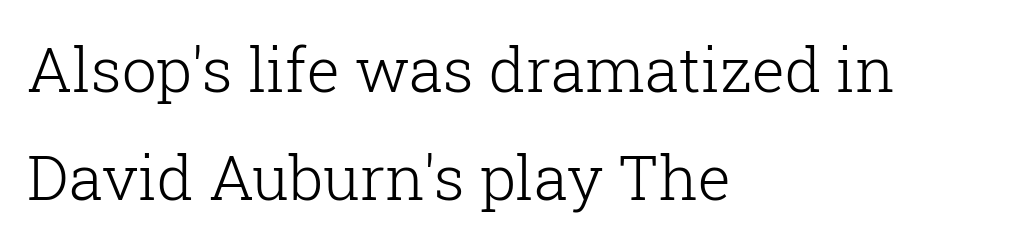
Q: Is the text bold? A: No.
Q: Is the text italic (slanted)? A: No, it is upright.
Q: Is the typeface a serif or a sans-serif typeface? A: Serif.
Q: Is the text underlined? A: No.
Q: How is the paragraph aligned? A: Left-aligned.
Q: Is the spacing between letters normal or unusually wide? A: Normal.
Q: Width (condensed, normal, or wide)? A: Normal.
Q: Stroke contrast? A: Low.
Q: x-height? A: Medium.
Q: Monospaced? A: No.
